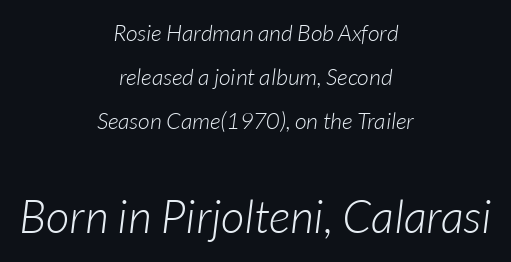
Q: Is the text bold? A: No.
Q: Is the text italic (slanted)? A: Yes, it leans right by about 7 degrees.
Q: Is the text underlined? A: No.
Q: How is the paragraph aligned? A: Centered.
Q: Is the spacing between letters normal or unusually wide? A: Normal.
Q: Is the spacing between lines tight, normal or loose? A: Loose.
Q: Which block of text is set in a larger size, the first (top) or the second (bottom)? A: The second (bottom) one.
Q: Width (condensed, normal, or wide)? A: Normal.
Q: Stroke contrast? A: Low.
Q: x-height? A: Medium.
Q: Monospaced? A: No.
